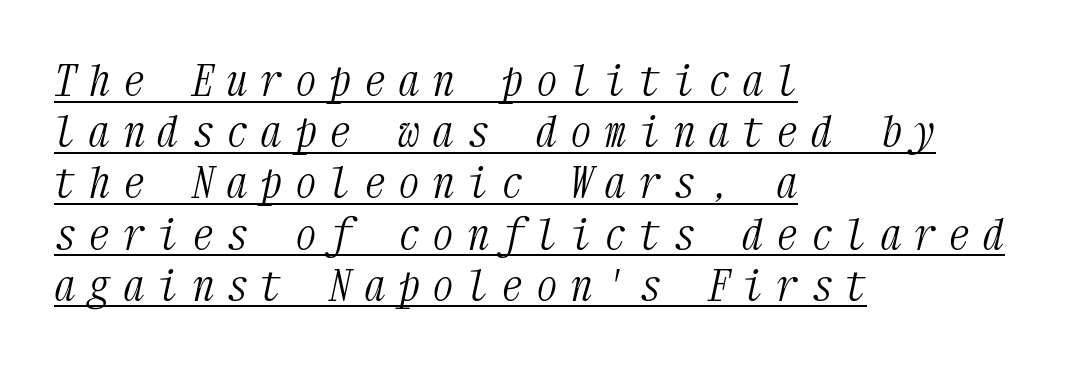
The image shows 43 px light, condensed serif type, italic (leaning right), monospaced; set left-aligned, line spacing 1.19x, unusually wide letter spacing (+0.3 em), underlined; medium stroke contrast and a medium x-height.
